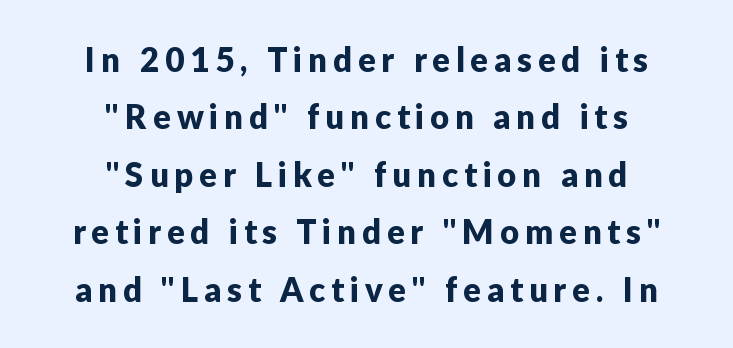
The image shows 33 px sans-serif type, upright; set centered, line spacing 1.74x, not underlined; low stroke contrast and a medium x-height.
